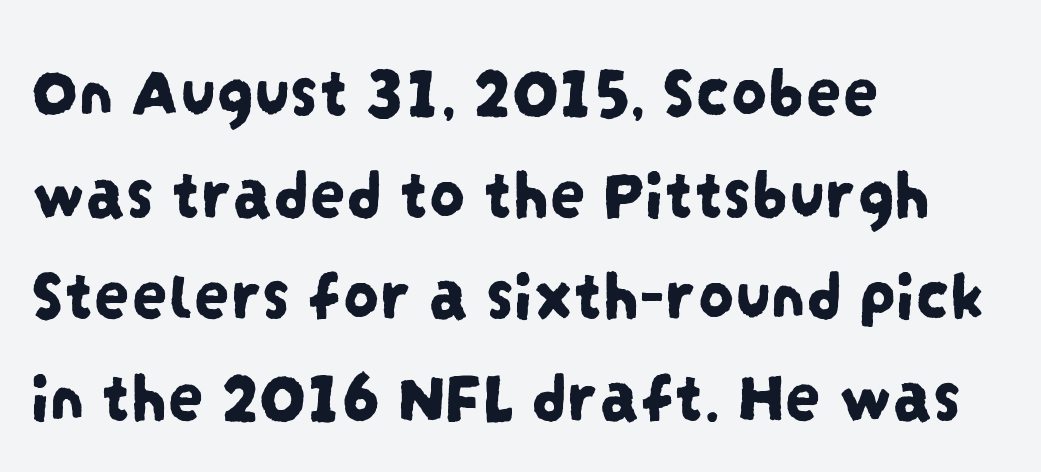
{"serif": "no", "width": "condensed", "stroke_contrast": "low", "x_height": "large", "monospaced": "no", "underline": "no", "align": "left", "line_spacing": "normal", "line_spacing_ratio": 1.41, "letter_spacing": "normal", "letter_spacing_em": 0.0, "glyph_px": 72}
